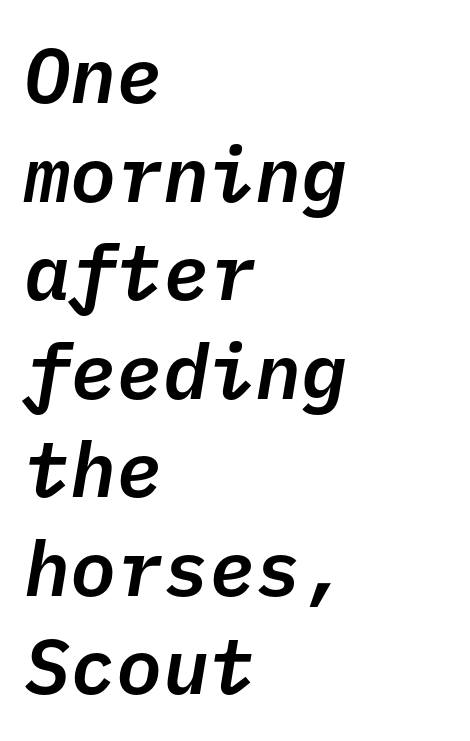
The leading is moderate, giving the passage an even texture. The text carries the slant typical of an italic or oblique font. Just letters on the line, the space beneath them empty. Short note: letters normally spaced. These lines are rendered in a fixed-pitch font.
